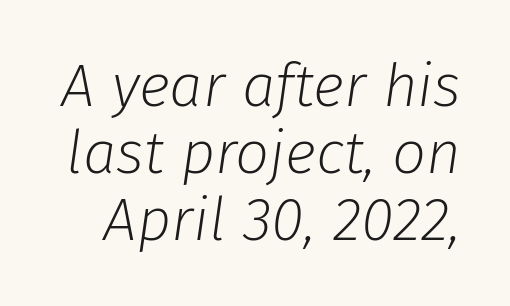
Q: Is the text bold? A: No.
Q: Is the text italic (slanted)? A: Yes, it leans right by about 8 degrees.
Q: Is the text underlined? A: No.
Q: Is the spacing between letters normal or unusually wide? A: Normal.
Q: Is the spacing between lines tight, normal or loose? A: Tight.
Q: Width (condensed, normal, or wide)? A: Normal.
Q: Stroke contrast? A: Low.
Q: x-height? A: Medium.
Q: Monospaced? A: No.
